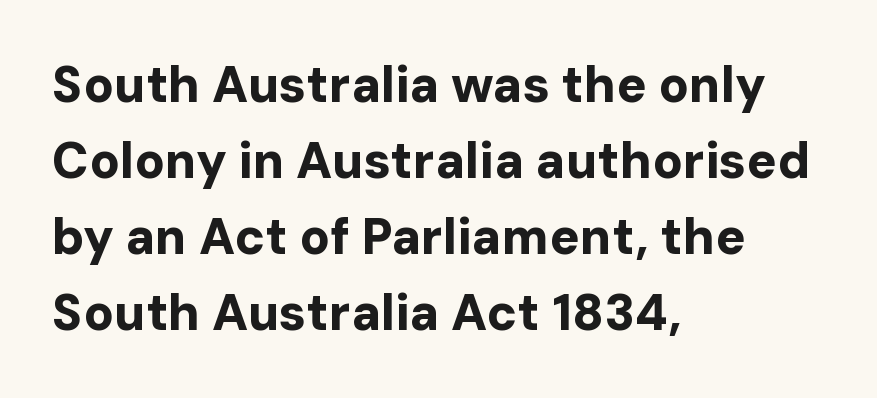
The letterforms sit shoulder to shoulder at normal distance. Underline: absent. The paragraph has a hard left edge and a soft right edge. Rows of type keep a routine distance in the vertical direction. Character widths vary here, with narrow letters taking less room than wide ones.
